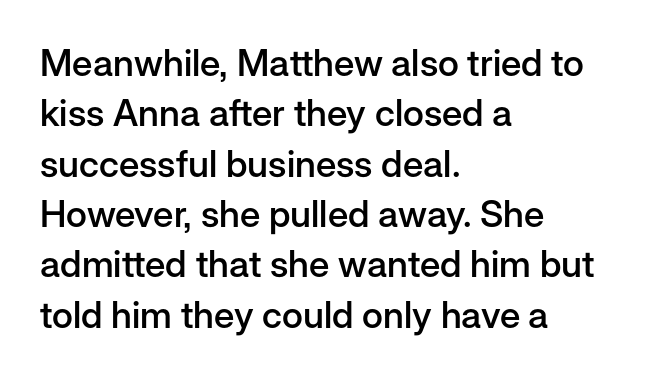
Q: Is the text bold? A: Semi-bold.
Q: Is the text italic (slanted)? A: No, it is upright.
Q: Is the typeface a serif or a sans-serif typeface? A: Sans-serif.
Q: Is the text underlined? A: No.
Q: How is the paragraph aligned? A: Left-aligned.
Q: Is the spacing between letters normal or unusually wide? A: Normal.
Q: Is the spacing between lines tight, normal or loose? A: Normal.
Q: Width (condensed, normal, or wide)? A: Normal.
Q: Stroke contrast? A: Low.
Q: x-height? A: Medium.
Q: Monospaced? A: No.
